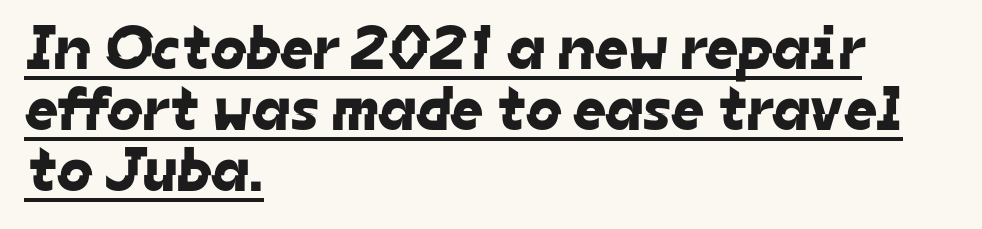
{"serif": "no", "width": "normal", "stroke_contrast": "low", "x_height": "medium", "monospaced": "no", "underline": "yes", "align": "left", "line_spacing": "tight", "line_spacing_ratio": 0.97, "letter_spacing": "normal", "letter_spacing_em": 0.0, "glyph_px": 63}
